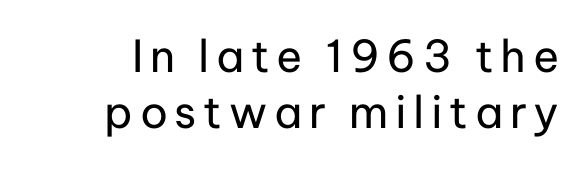
{"serif": "no", "italic": "no", "bold": "no", "weight": "regular", "width": "normal", "stroke_contrast": "low", "x_height": "medium", "monospaced": "no", "underline": "no", "line_spacing": "normal", "line_spacing_ratio": 1.28, "glyph_px": 44}
